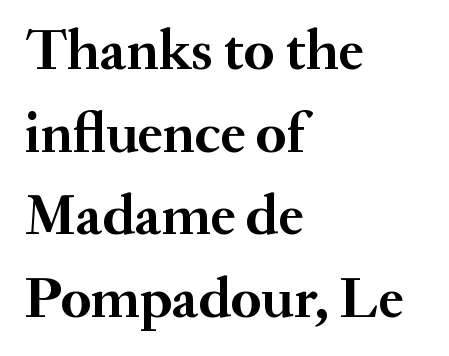
{"serif": "yes", "italic": "no", "bold": "yes", "weight": "semibold", "width": "normal", "stroke_contrast": "medium", "x_height": "small", "monospaced": "no", "underline": "no", "align": "left", "line_spacing": "normal", "line_spacing_ratio": 1.45, "letter_spacing": "normal", "letter_spacing_em": 0.0, "glyph_px": 57}
